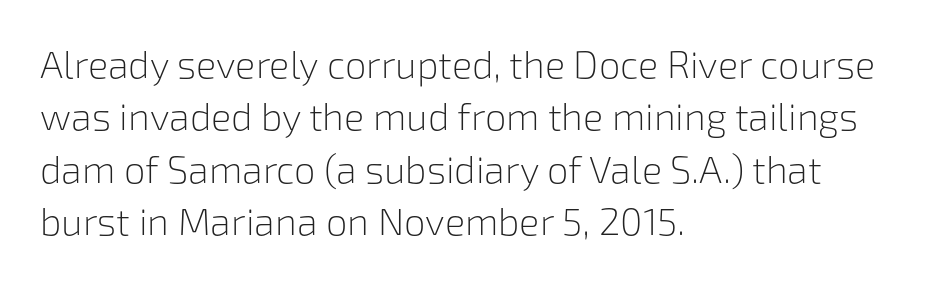
Q: Is the text bold? A: No.
Q: Is the text italic (slanted)? A: No, it is upright.
Q: Is the typeface a serif or a sans-serif typeface? A: Sans-serif.
Q: Is the text underlined? A: No.
Q: How is the paragraph aligned? A: Left-aligned.
Q: Is the spacing between letters normal or unusually wide? A: Normal.
Q: Is the spacing between lines tight, normal or loose? A: Normal.
Q: Width (condensed, normal, or wide)? A: Normal.
Q: Stroke contrast? A: Low.
Q: x-height? A: Medium.
Q: Monospaced? A: No.
